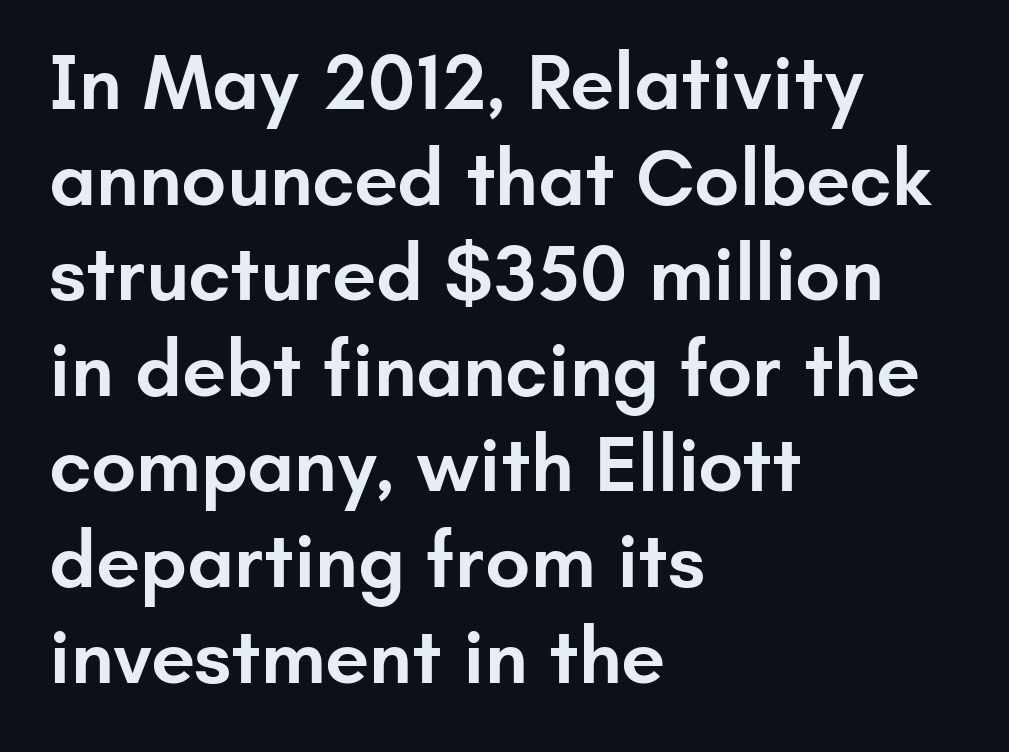
The image shows 79 px semibold sans-serif type, upright; set left-aligned, line spacing 1.21x, normal letter spacing, not underlined; low stroke contrast and a small x-height.
